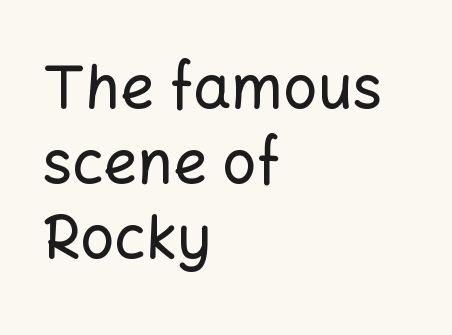
{"serif": "no", "italic": "no", "width": "normal", "stroke_contrast": "low", "x_height": "medium", "monospaced": "no", "underline": "no", "align": "left", "line_spacing": "normal", "line_spacing_ratio": 1.25, "letter_spacing": "normal", "letter_spacing_em": 0.0, "glyph_px": 60}
